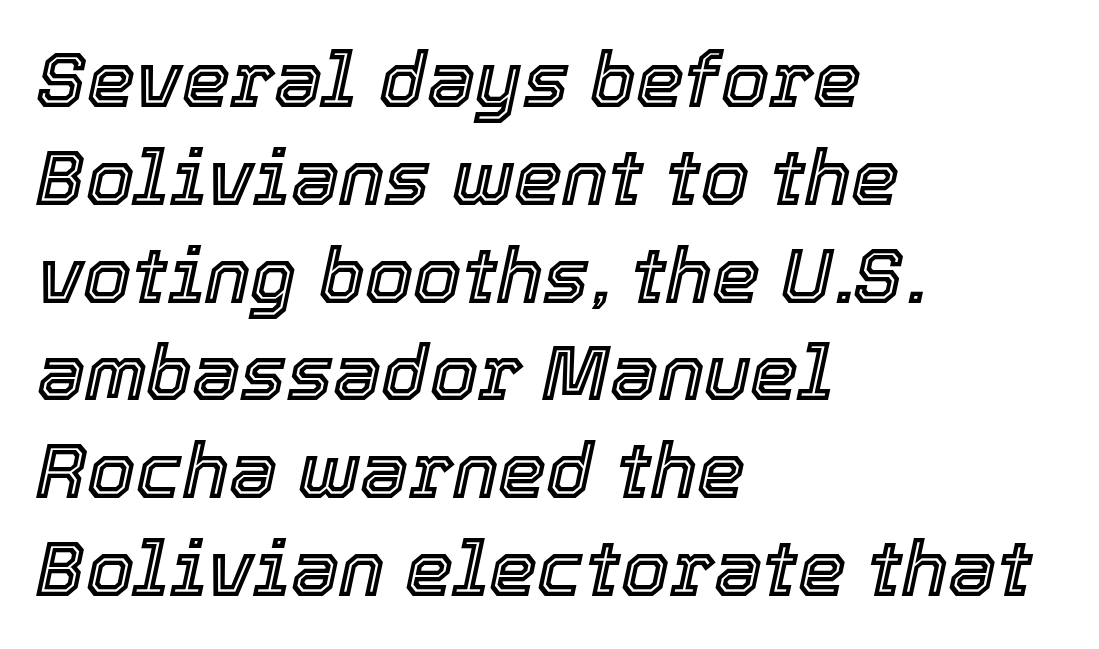
The image shows 77 px text type, italic (leaning right); set left-aligned, normal line spacing (1.27x), normal letter spacing, not underlined; a medium x-height.
